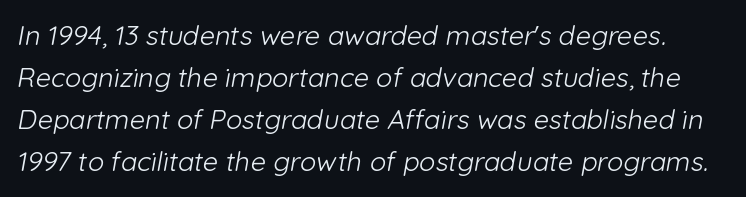
The image shows 27 px text type; set normal line spacing (1.56x), normal letter spacing, not underlined.
